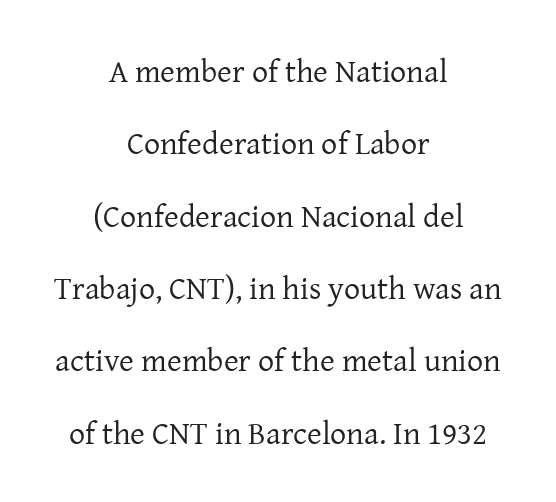
The image shows 32 px regular-weight serif type, upright; set centered, loose line spacing (2.26x), normal letter spacing, not underlined; low stroke contrast and a medium x-height.
